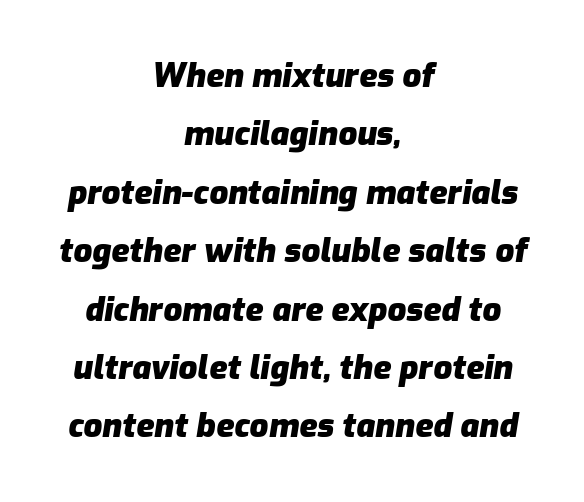
{"italic": "yes", "lean": "right", "slant_degrees": 9, "bold": "yes", "weight": "heavy", "width": "normal", "stroke_contrast": "low", "x_height": "medium", "monospaced": "no", "underline": "no", "align": "center", "line_spacing_ratio": 1.77, "letter_spacing": "normal", "letter_spacing_em": 0.0, "glyph_px": 33}
